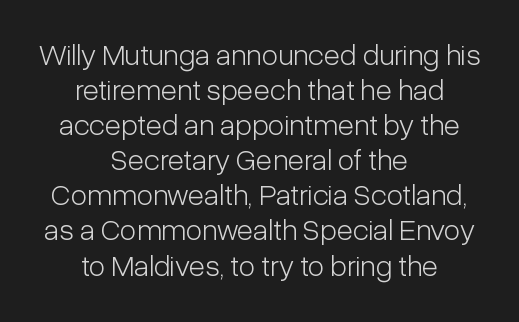
Q: Is the text bold? A: No.
Q: Is the text italic (slanted)? A: No, it is upright.
Q: Is the typeface a serif or a sans-serif typeface? A: Sans-serif.
Q: Is the text underlined? A: No.
Q: How is the paragraph aligned? A: Centered.
Q: Is the spacing between letters normal or unusually wide? A: Normal.
Q: Width (condensed, normal, or wide)? A: Condensed.
Q: Stroke contrast? A: Low.
Q: x-height? A: Medium.
Q: Monospaced? A: No.
